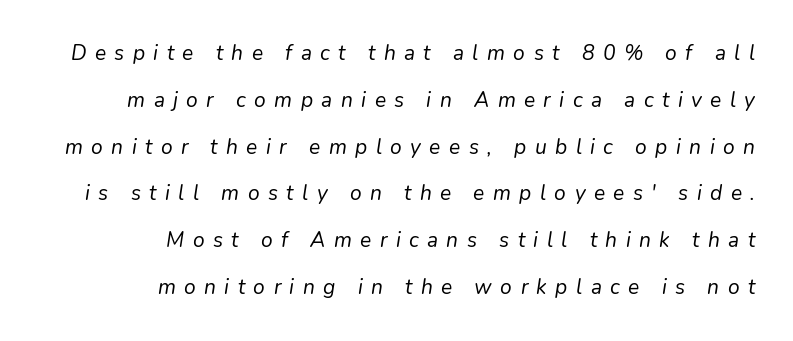
{"italic": "yes", "lean": "right", "slant_degrees": 9, "bold": "no", "underline": "no", "align": "right", "line_spacing": "loose", "line_spacing_ratio": 2.23, "letter_spacing": "wide", "letter_spacing_em": 0.4, "glyph_px": 21}
